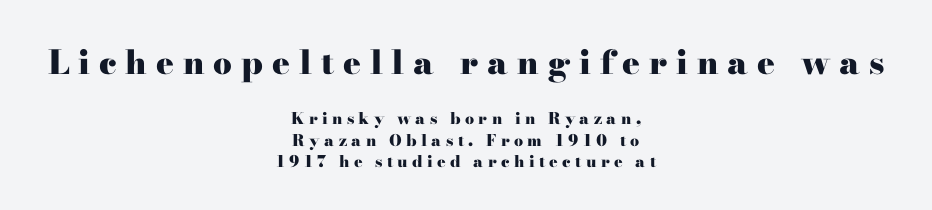
Q: Is the text bold? A: Yes.
Q: Is the text italic (slanted)? A: No, it is upright.
Q: Is the typeface a serif or a sans-serif typeface? A: Serif.
Q: Is the text underlined? A: No.
Q: How is the paragraph aligned? A: Centered.
Q: Is the spacing between letters normal or unusually wide? A: Unusually wide.
Q: Is the spacing between lines tight, normal or loose? A: Normal.
Q: Which block of text is set in a larger size, the first (top) or the second (bottom)? A: The first (top) one.
Q: Width (condensed, normal, or wide)? A: Wide.
Q: Stroke contrast? A: High.
Q: x-height? A: Small.
Q: Monospaced? A: No.
